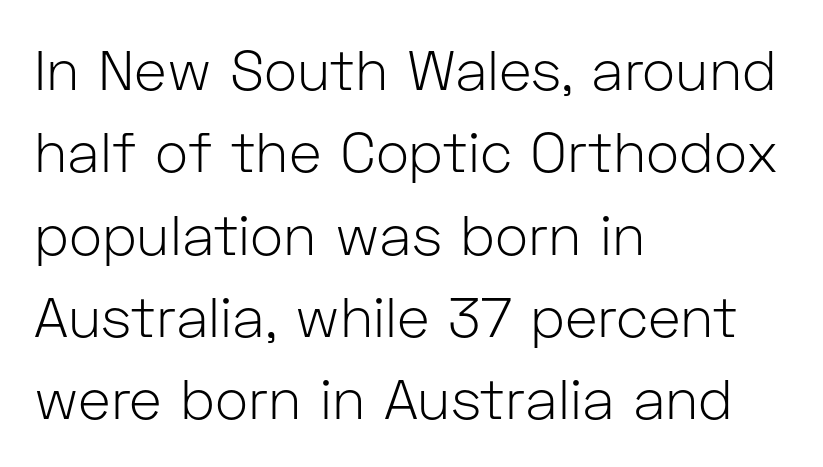
Q: Is the text bold? A: No.
Q: Is the text italic (slanted)? A: No, it is upright.
Q: Is the typeface a serif or a sans-serif typeface? A: Sans-serif.
Q: Is the text underlined? A: No.
Q: How is the paragraph aligned? A: Left-aligned.
Q: Is the spacing between letters normal or unusually wide? A: Normal.
Q: Is the spacing between lines tight, normal or loose? A: Normal.
Q: Width (condensed, normal, or wide)? A: Normal.
Q: Stroke contrast? A: Low.
Q: x-height? A: Medium.
Q: Monospaced? A: No.
